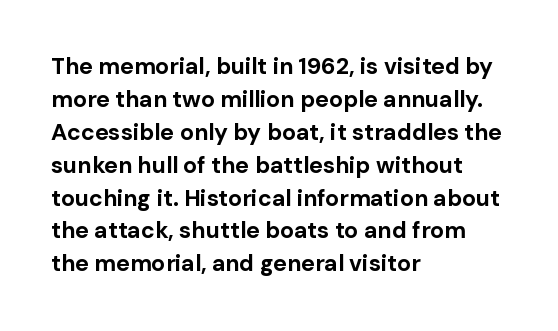
Q: Is the text bold? A: Yes.
Q: Is the text italic (slanted)? A: No, it is upright.
Q: Is the text underlined? A: No.
Q: How is the paragraph aligned? A: Left-aligned.
Q: Is the spacing between letters normal or unusually wide? A: Normal.
Q: Is the spacing between lines tight, normal or loose? A: Normal.
